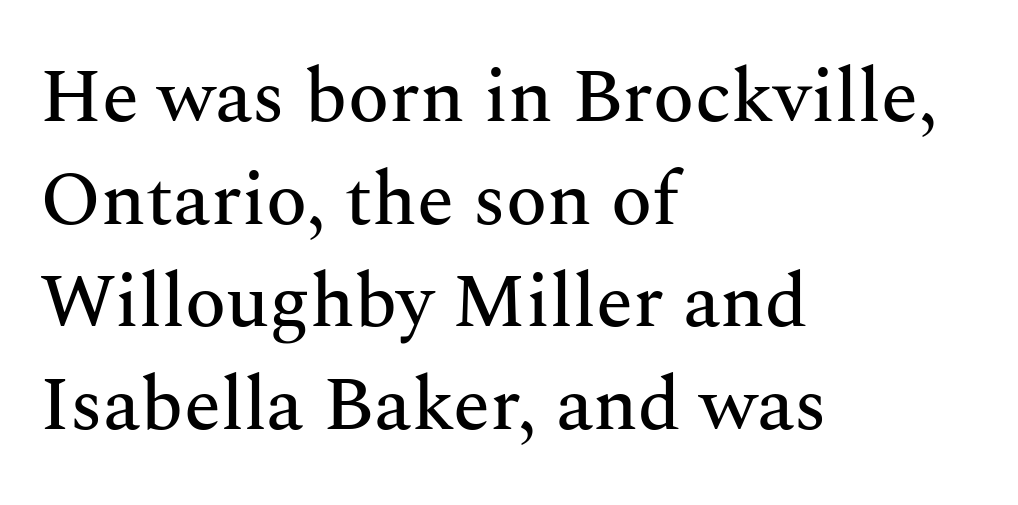
Q: Is the text italic (slanted)? A: No, it is upright.
Q: Is the typeface a serif or a sans-serif typeface? A: Serif.
Q: Is the text underlined? A: No.
Q: How is the paragraph aligned? A: Left-aligned.
Q: Is the spacing between letters normal or unusually wide? A: Normal.
Q: Is the spacing between lines tight, normal or loose? A: Normal.
Q: Width (condensed, normal, or wide)? A: Normal.
Q: Stroke contrast? A: Medium.
Q: x-height? A: Medium.
Q: Monospaced? A: No.
